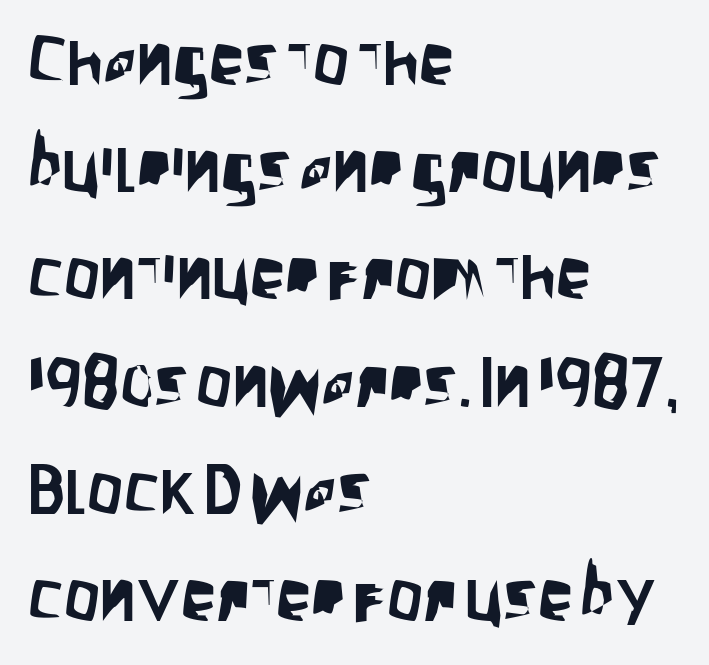
The rendering uses natural spacing where letterforms have individual widths. One-word summary of the alignment: left. Look at the tracking — it's just the regular setting, nothing added. Lines of text with bare space underneath. Look at the bottom of the vertical strokes: they stop flat, with no serifs.
